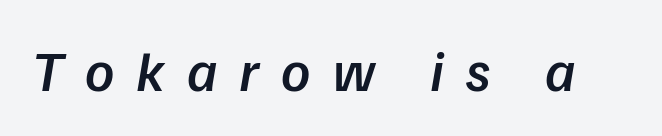
The image shows 57 px semibold sans-serif type; set unusually wide letter spacing (+0.38 em), not underlined; low stroke contrast and a medium x-height.
